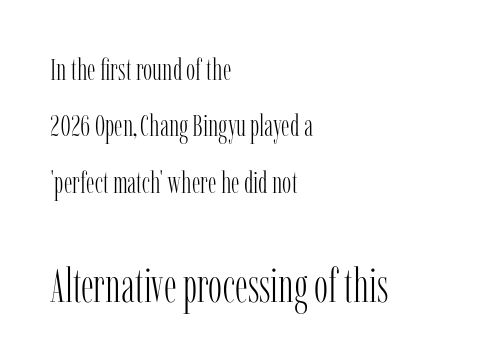
{"serif": "yes", "italic": "no", "bold": "no", "weight": "light", "width": "condensed", "stroke_contrast": "low", "x_height": "medium", "monospaced": "no", "underline": "no", "align": "left", "line_spacing_ratio": 1.82, "letter_spacing": "normal", "letter_spacing_em": 0.0, "larger_block": "second", "size_ratio": 1.52, "glyph_px": 47}
